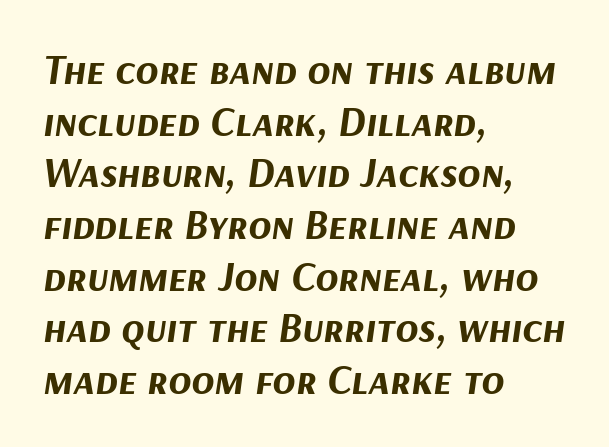
{"italic": "yes", "lean": "right", "slant_degrees": 9, "bold": "yes", "weight": "bold", "width": "normal", "stroke_contrast": "medium", "x_height": "medium", "monospaced": "no", "underline": "no", "align": "left", "line_spacing_ratio": 1.23, "letter_spacing": "normal", "letter_spacing_em": 0.0, "glyph_px": 42}
